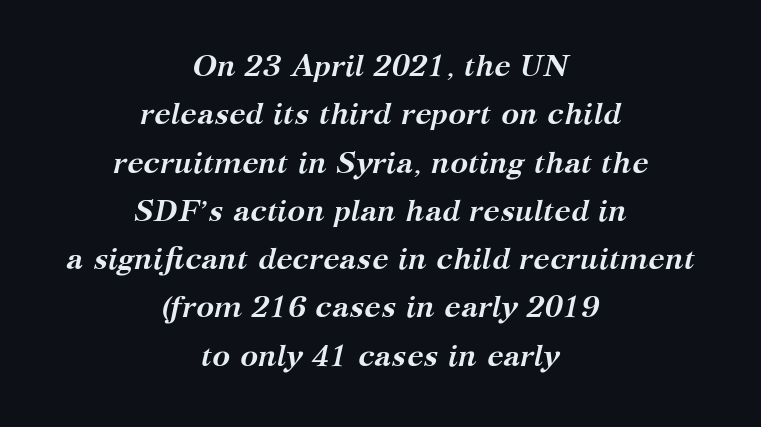
Summary of weight: heavy, a full bold. Words float on clear page, feet unadorned. Designer's note — italics engaged. Do the characters align in a grid? No, the font is proportional. In terms of letterspacing, this is plain default setting. Normally led — the rows are evenly, conventionally spaced.
